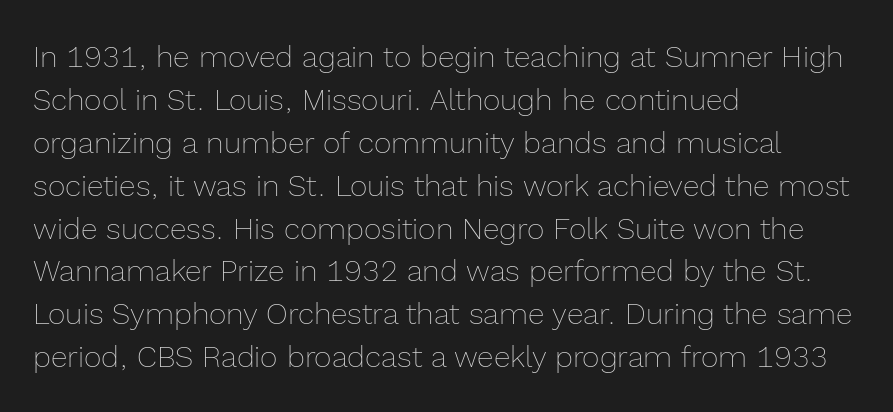
The image shows 30 px thin type, upright; set left-aligned, normal line spacing (1.43x), normal letter spacing, not underlined; a medium x-height.
